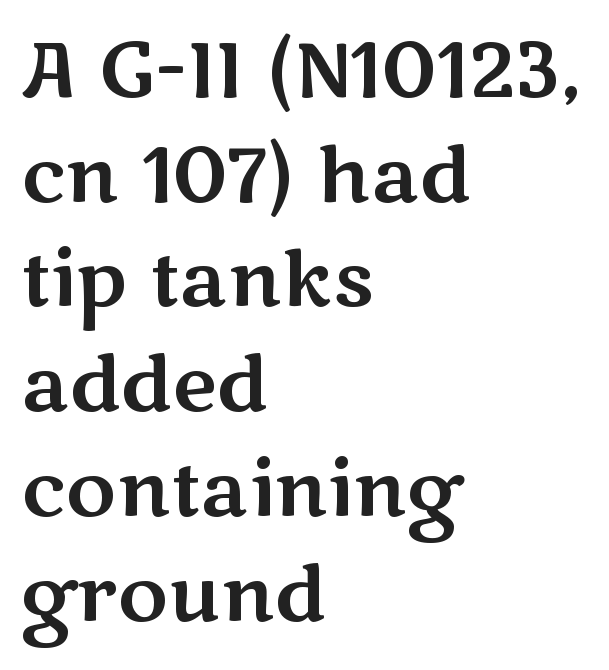
Q: Is the text italic (slanted)? A: No, it is upright.
Q: Is the typeface a serif or a sans-serif typeface? A: Sans-serif.
Q: Is the text underlined? A: No.
Q: How is the paragraph aligned? A: Left-aligned.
Q: Is the spacing between letters normal or unusually wide? A: Normal.
Q: Is the spacing between lines tight, normal or loose? A: Normal.
Q: Width (condensed, normal, or wide)? A: Wide.
Q: Stroke contrast? A: Medium.
Q: x-height? A: Medium.
Q: Monospaced? A: No.
